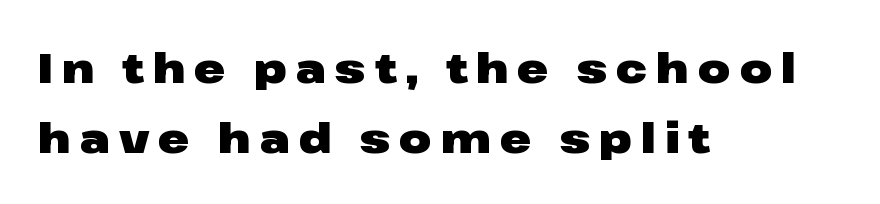
Q: Is the text bold? A: Yes.
Q: Is the text italic (slanted)? A: No, it is upright.
Q: Is the typeface a serif or a sans-serif typeface? A: Sans-serif.
Q: Is the text underlined? A: No.
Q: How is the paragraph aligned? A: Left-aligned.
Q: Is the spacing between letters normal or unusually wide? A: Unusually wide.
Q: Is the spacing between lines tight, normal or loose? A: Normal.
Q: Width (condensed, normal, or wide)? A: Wide.
Q: Stroke contrast? A: Low.
Q: x-height? A: Medium.
Q: Monospaced? A: No.
